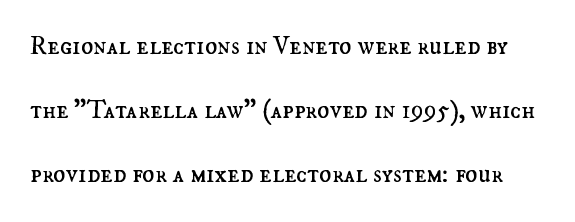
Q: Is the text bold? A: No.
Q: Is the text italic (slanted)? A: No, it is upright.
Q: Is the text underlined? A: No.
Q: Is the spacing between letters normal or unusually wide? A: Normal.
Q: Is the spacing between lines tight, normal or loose? A: Loose.
